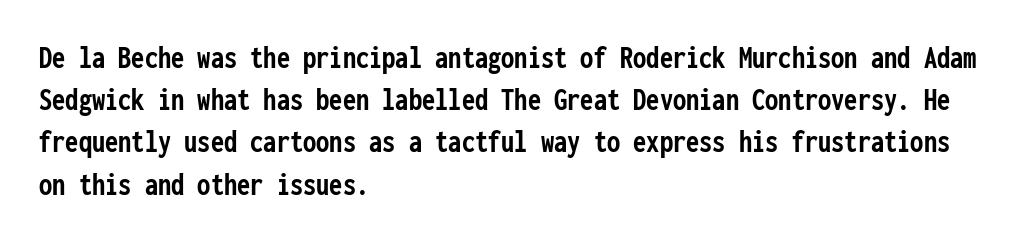
Is this a fixed-width face? Yes — each glyph sits in an identical cell. Line beginnings align vertically; line endings do not. Check under the words: just untouched page. The type sits square on the baseline with zero lean. Regarding leading, the lines here are spaced in the standard way.
